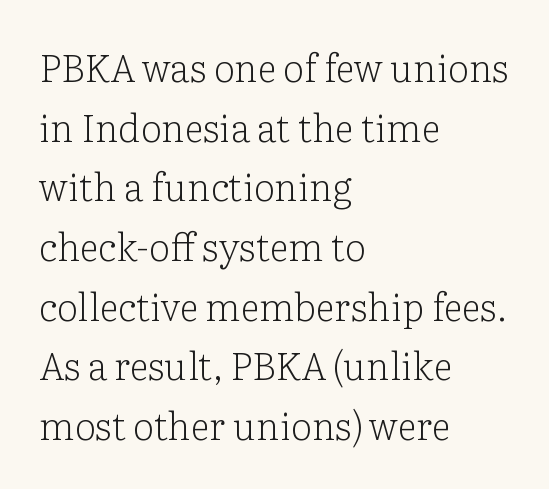
The image shows 38 px light serif type, upright; set left-aligned, normal line spacing (1.57x), normal letter spacing, not underlined; low stroke contrast and a medium x-height.
